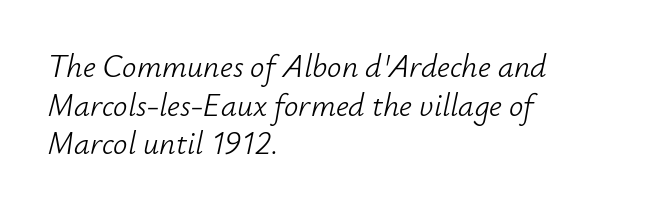
The image shows 32 px light type, italic (leaning right); set left-aligned, line spacing 1.21x, normal letter spacing, not underlined; low stroke contrast and a small x-height.
